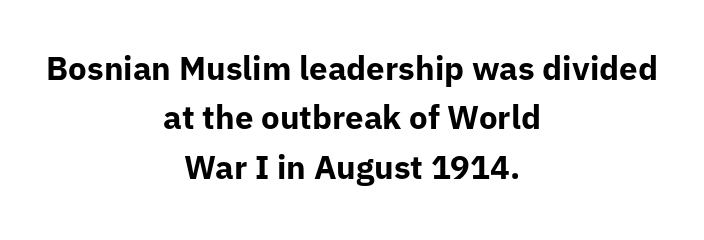
The image shows 33 px bold sans-serif type, upright; set centered, normal line spacing (1.5x), normal letter spacing, not underlined; low stroke contrast and a medium x-height.
